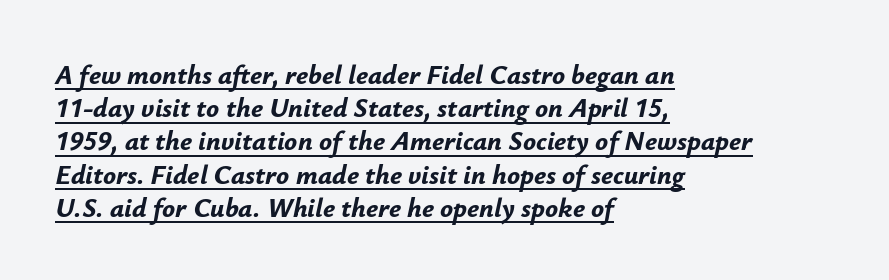
The image shows 27 px bold type, italic (leaning right); set left-aligned, line spacing 1.23x, normal letter spacing, underlined.
